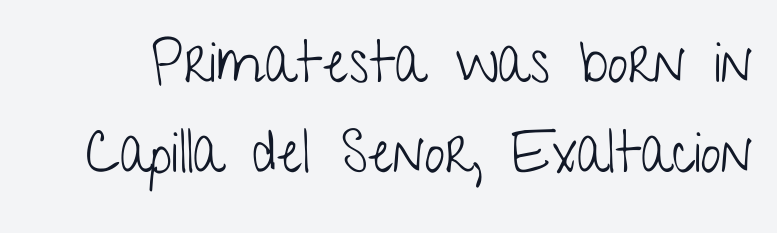
Compared with a typical body face, this is equally light or lighter still. Quick note: interline space is typical. Descenders are the only things crossing below the line. Varying glyph widths throughout — classic text-font behaviour. If you drew a line through each stem, it would be perfectly vertical. Tracking value appears to be zero — textbook default spacing.
